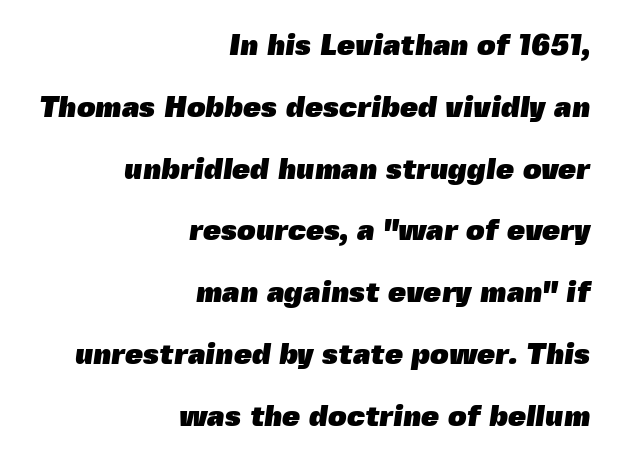
These lines keep a tight, regular rhythm from letter to letter. A great deal of white space separates one row of letters from the next. Proportional: the letters do not fall into vertical columns. The paragraph shown leans on its right margin.
